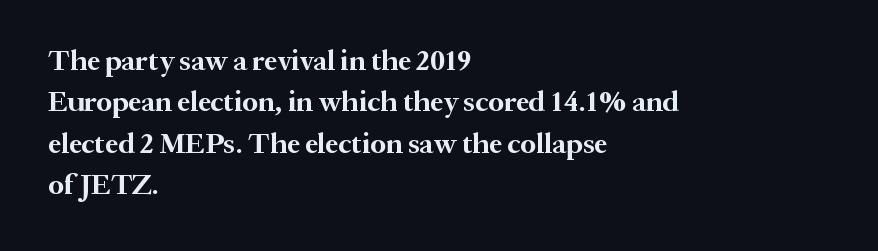
This sample uses a serif face. The line texture is even and compact thanks to regular tracking. Only glyphs here, with clear space below each row. This sample keeps an unexceptional amount of space between lines.
